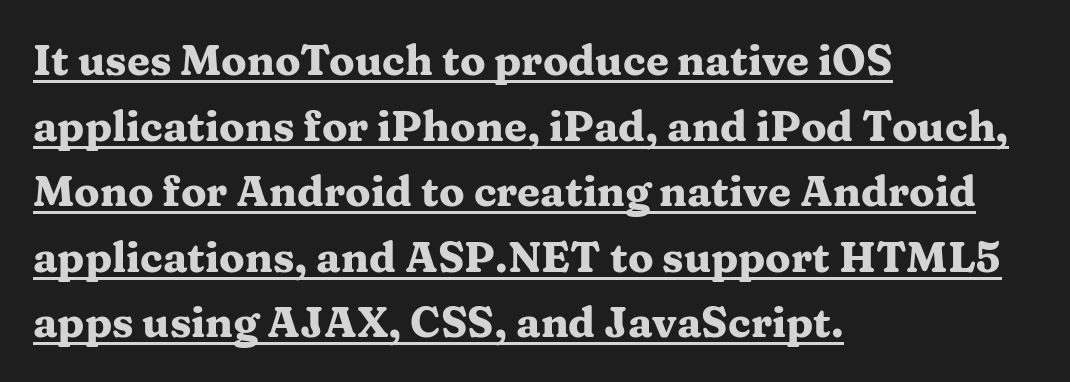
These lines are set flush left with a ragged right edge. Compared with typical paragraphs, the rows here are spaced about the same. What weight is shown? A full bold with thick strokes. You could not count columns in this text — the font is proportionally spaced. Characters follow at the spacing the type designer built in.
